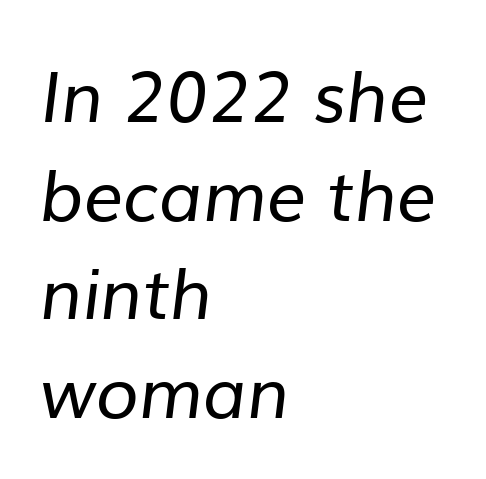
The image shows 70 px regular-weight sans-serif type; set left-aligned, normal line spacing (1.41x), normal letter spacing, not underlined; low stroke contrast and a medium x-height.
